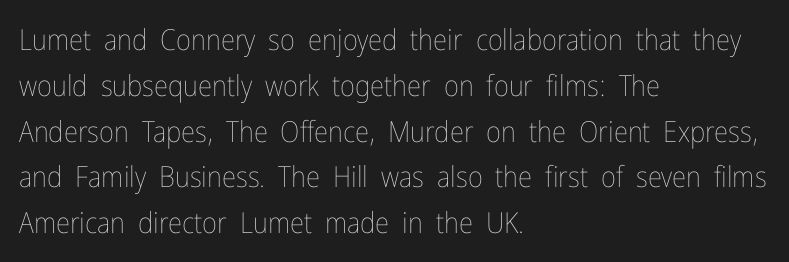
{"italic": "no", "bold": "no", "weight": "thin", "width": "condensed", "stroke_contrast": "low", "x_height": "medium", "monospaced": "no", "underline": "no", "align": "left", "line_spacing": "normal", "line_spacing_ratio": 1.58, "letter_spacing": "normal", "letter_spacing_em": 0.0, "glyph_px": 29}
